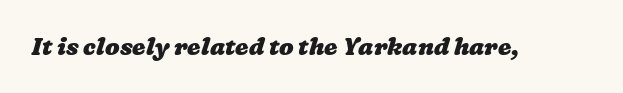
{"bold": "yes", "underline": "no", "letter_spacing": "normal", "letter_spacing_em": 0.0, "glyph_px": 24}
